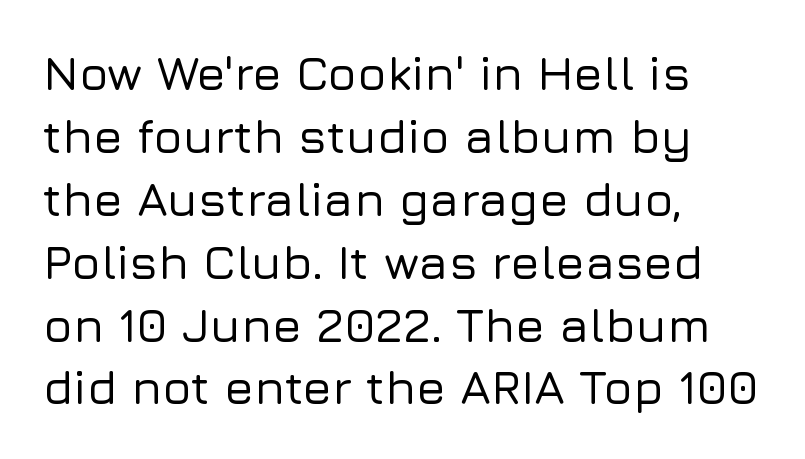
The font's upright variant was chosen for this text. This is sans-serif lettering, the kind often seen on screens and signage. The rendering uses a moderate line-height, typical for paragraphs. Reading down the block, your eye returns to a fixed left position each line. Unmarked baselines from the first word to the last.
